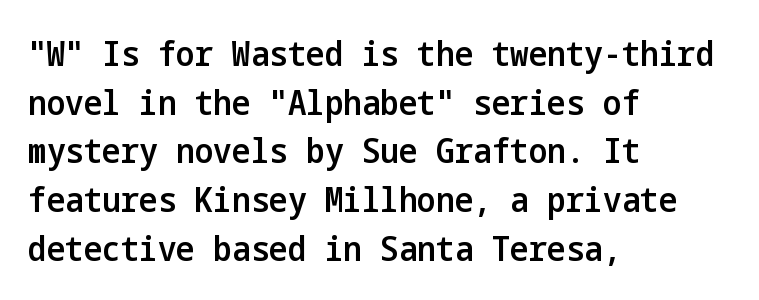
Q: Is the text bold? A: Semi-bold.
Q: Is the text italic (slanted)? A: No, it is upright.
Q: Is the typeface a serif or a sans-serif typeface? A: Sans-serif.
Q: Is the text underlined? A: No.
Q: How is the paragraph aligned? A: Left-aligned.
Q: Is the spacing between letters normal or unusually wide? A: Normal.
Q: Is the spacing between lines tight, normal or loose? A: Normal.
Q: Width (condensed, normal, or wide)? A: Condensed.
Q: Stroke contrast? A: Low.
Q: x-height? A: Medium.
